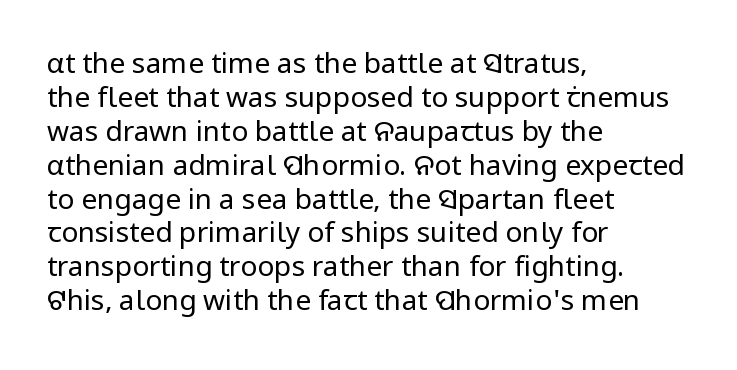
{"serif": "no", "italic": "no", "bold": "no", "weight": "regular", "width": "normal", "stroke_contrast": "low", "x_height": "medium", "monospaced": "no", "underline": "no", "align": "left", "line_spacing_ratio": 1.21, "letter_spacing": "normal", "letter_spacing_em": 0.0, "glyph_px": 28}
